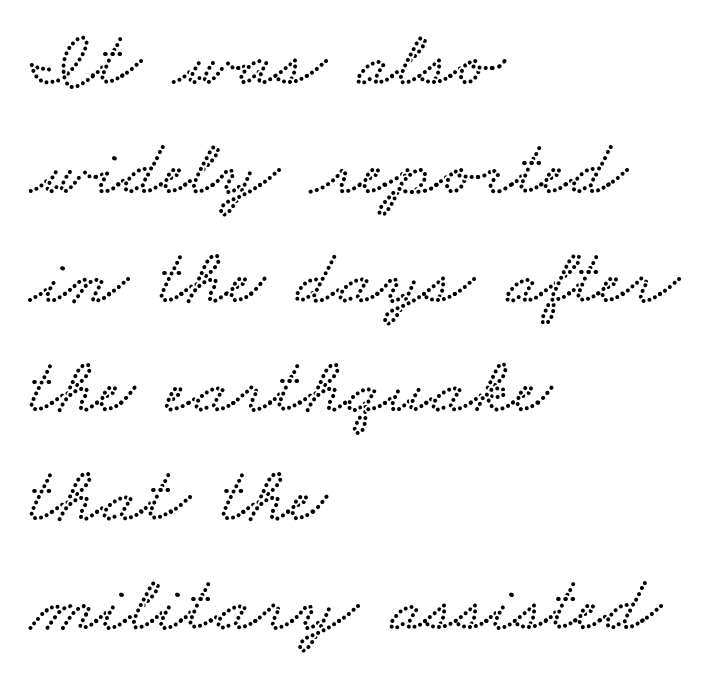
Q: Is the text underlined? A: No.
Q: How is the paragraph aligned? A: Left-aligned.
Q: Is the spacing between letters normal or unusually wide? A: Normal.
Q: Is the spacing between lines tight, normal or loose? A: Normal.
Q: Width (condensed, normal, or wide)? A: Wide.
Q: Stroke contrast? A: Low.
Q: x-height? A: Small.
Q: Monospaced? A: No.
